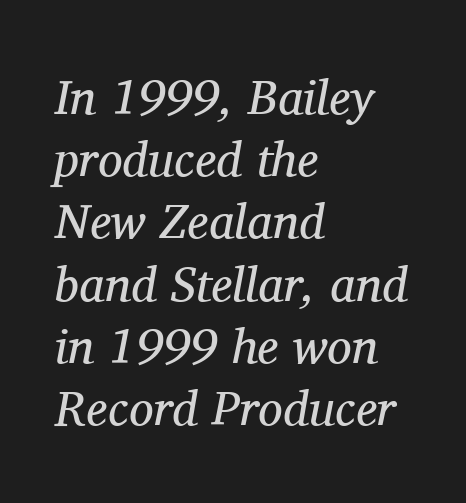
{"serif": "yes", "italic": "yes", "lean": "right", "slant_degrees": 11, "bold": "no", "weight": "regular", "width": "normal", "stroke_contrast": "medium", "x_height": "medium", "monospaced": "no", "underline": "no", "align": "left", "line_spacing": "normal", "line_spacing_ratio": 1.27, "letter_spacing": "normal", "letter_spacing_em": 0.0, "glyph_px": 49}
